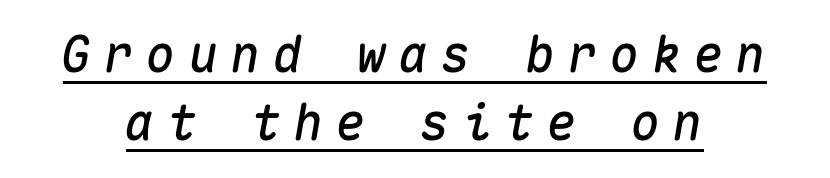
Q: Is the text italic (slanted)? A: Yes, it leans right by about 10 degrees.
Q: Is the text underlined? A: Yes.
Q: How is the paragraph aligned? A: Centered.
Q: Is the spacing between letters normal or unusually wide? A: Unusually wide.
Q: Is the spacing between lines tight, normal or loose? A: Normal.
Q: Width (condensed, normal, or wide)? A: Normal.
Q: Stroke contrast? A: Medium.
Q: x-height? A: Medium.
Q: Monospaced? A: Yes.
